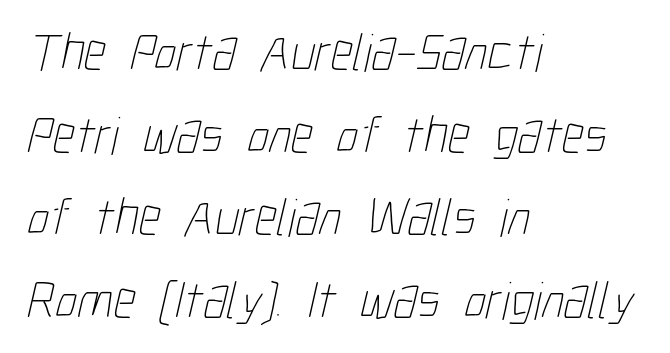
Each stroke keeps to a modest, everyday thickness or less. Does the leading feel generous? No, just average. This sample is left-justified, so line endings fall wherever the words run out. This sample has the flowing, uneven cadence of proportional lettering.
